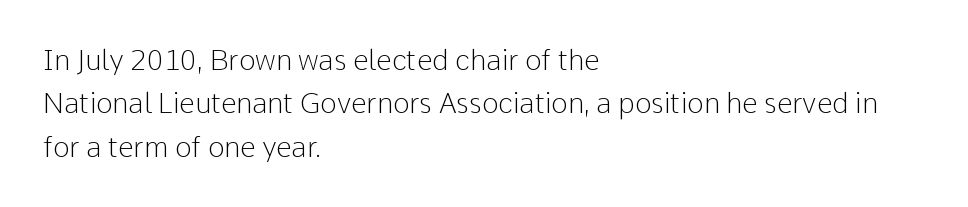
{"serif": "no", "italic": "no", "bold": "no", "weight": "light", "width": "normal", "stroke_contrast": "low", "x_height": "medium", "monospaced": "no", "underline": "no", "align": "left", "line_spacing": "normal", "line_spacing_ratio": 1.55, "letter_spacing": "normal", "letter_spacing_em": 0.0, "glyph_px": 28}
